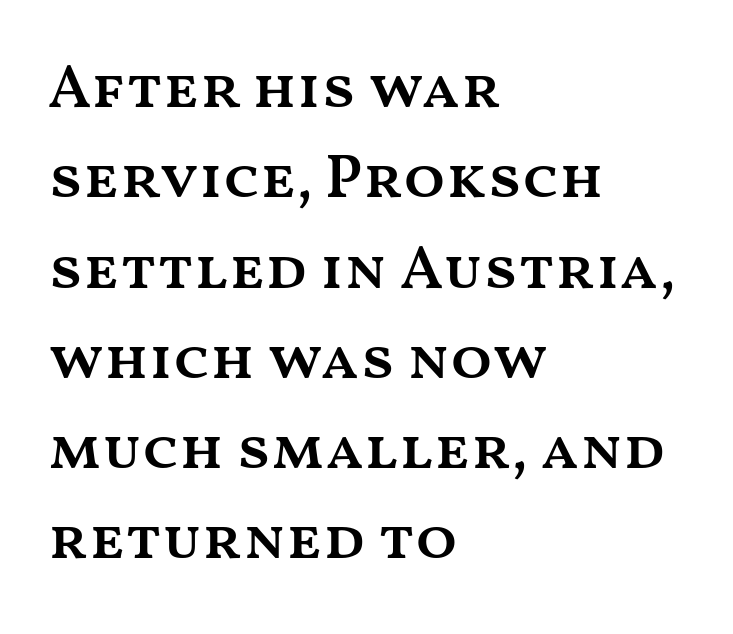
Q: Is the text bold? A: Semi-bold.
Q: Is the text italic (slanted)? A: No, it is upright.
Q: Is the text underlined? A: No.
Q: How is the paragraph aligned? A: Left-aligned.
Q: Is the spacing between letters normal or unusually wide? A: Normal.
Q: Is the spacing between lines tight, normal or loose? A: Normal.
Q: Width (condensed, normal, or wide)? A: Wide.
Q: Stroke contrast? A: Medium.
Q: x-height? A: Medium.
Q: Monospaced? A: No.
